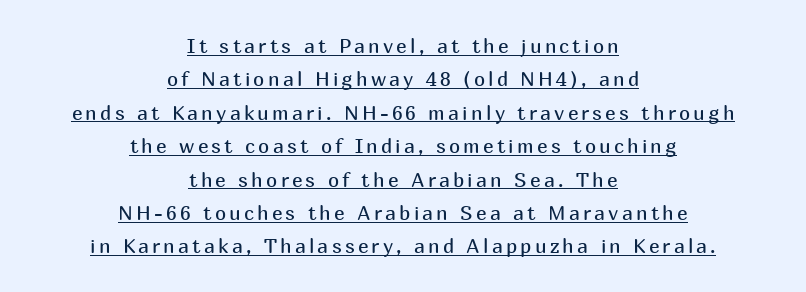
Is this a heavy cut? Hardly; it is regular or lighter. Upright lettering throughout. Each line of the rendering has a horizontal stroke beneath the glyphs. The paragraph has two soft edges and a firm central axis. In terms of leading, this rendering sits right in the middle.
